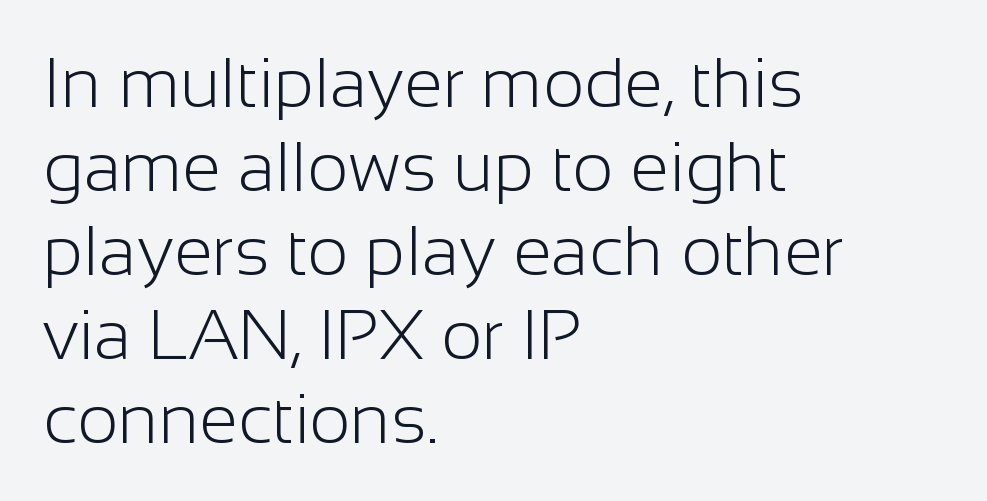
{"serif": "no", "italic": "no", "bold": "no", "weight": "light", "width": "normal", "stroke_contrast": "low", "x_height": "medium", "monospaced": "no", "underline": "no", "align": "left", "line_spacing_ratio": 1.2, "letter_spacing": "normal", "letter_spacing_em": 0.0, "glyph_px": 70}
